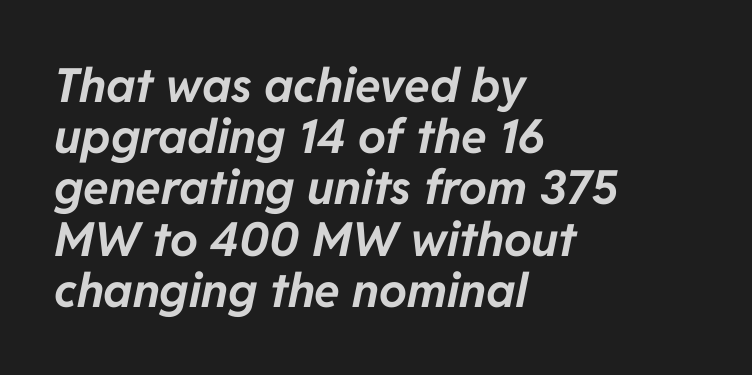
{"italic": "yes", "lean": "right", "slant_degrees": 11, "bold": "yes", "weight": "bold", "width": "normal", "stroke_contrast": "low", "x_height": "medium", "monospaced": "no", "underline": "no", "align": "left", "line_spacing": "tight", "line_spacing_ratio": 1.09, "letter_spacing": "normal", "letter_spacing_em": 0.0, "glyph_px": 47}
